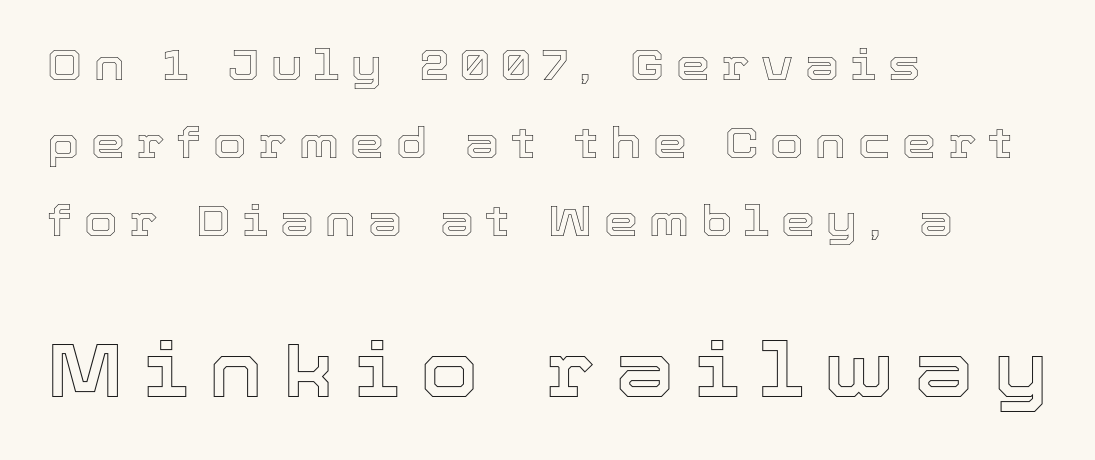
In terms of letterspacing, this is a distinctly airy, spread setting. This sample has the flowing, uneven cadence of proportional lettering. Does the lettering tilt? It doesn't — this is upright. Unmarked baselines from the first word to the last.
